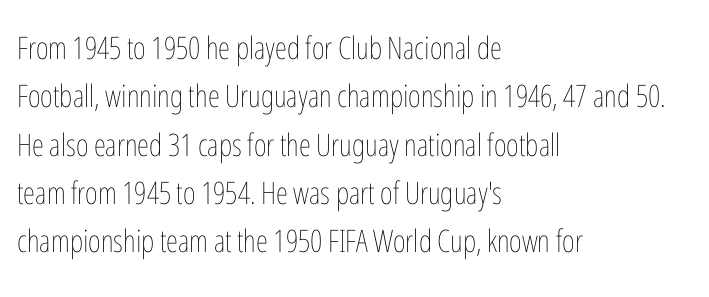
{"italic": "no", "bold": "no", "weight": "thin", "width": "condensed", "stroke_contrast": "low", "x_height": "medium", "monospaced": "no", "underline": "no", "align": "left", "line_spacing": "normal", "line_spacing_ratio": 1.56, "letter_spacing": "normal", "letter_spacing_em": 0.0, "glyph_px": 31}
